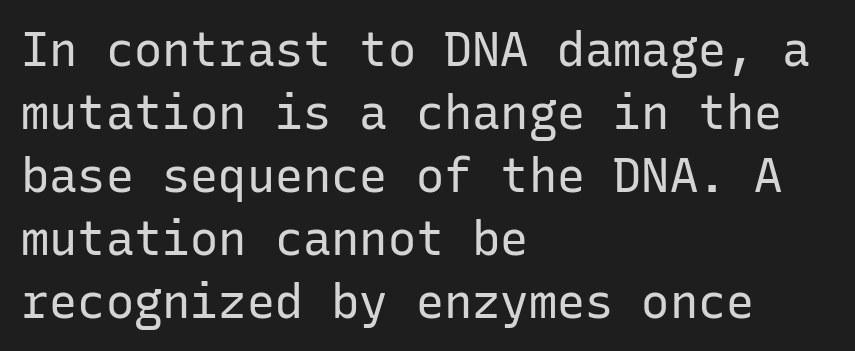
The image shows 47 px regular-weight sans-serif type, upright, monospaced; set left-aligned, normal line spacing (1.34x), normal letter spacing, not underlined; low stroke contrast and a medium x-height.
